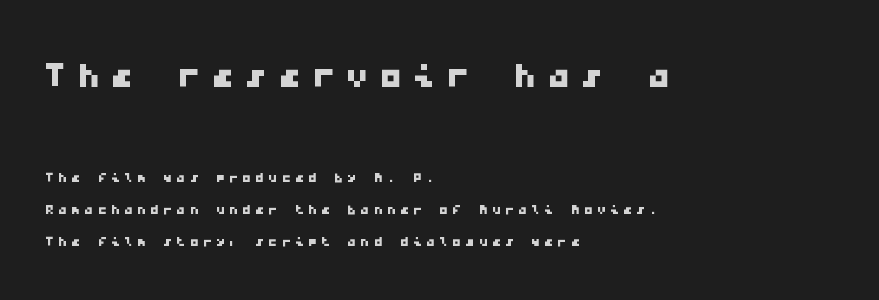
The face used here is a sans, in the tradition of grotesques and geometrics. The rag falls on the right side of this text block. The letterforms stand isolated, each surrounded by extra space. The foot of each line stays bare and open. The rendering uses typewriter-style spacing with identical character cells.
